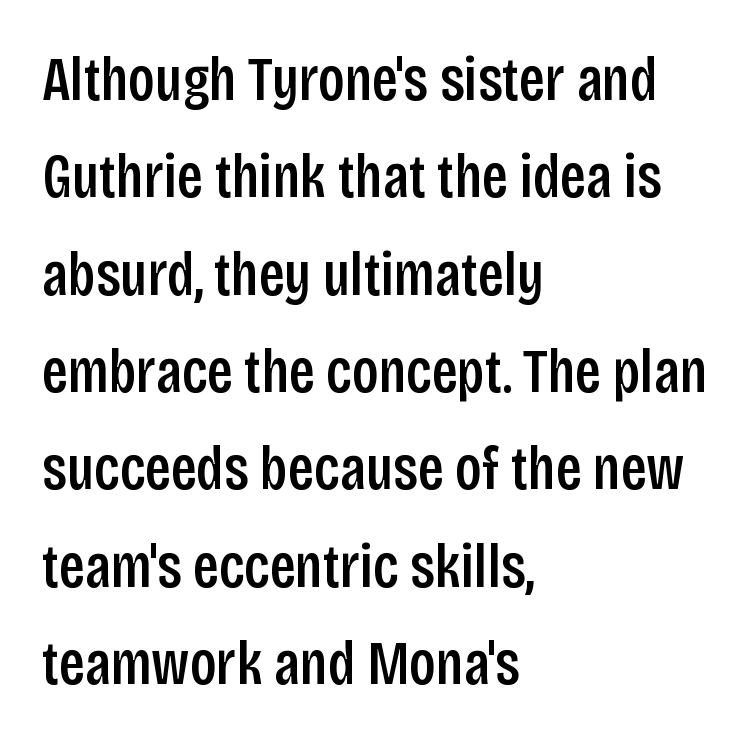
{"serif": "no", "italic": "no", "width": "condensed", "stroke_contrast": "low", "x_height": "large", "monospaced": "no", "underline": "no", "align": "left", "line_spacing": "normal", "line_spacing_ratio": 1.57, "letter_spacing": "normal", "letter_spacing_em": 0.0, "glyph_px": 62}
